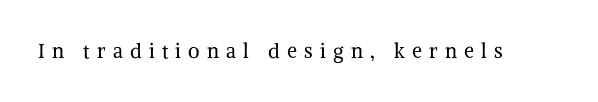
Q: Is the text bold? A: No.
Q: Is the text italic (slanted)? A: No, it is upright.
Q: Is the text underlined? A: No.
Q: Is the spacing between letters normal or unusually wide? A: Unusually wide.
